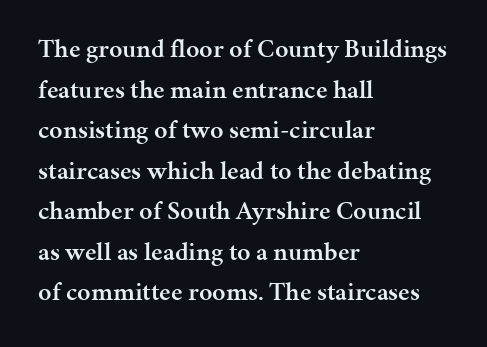
Compared with an ordinary text face, these strokes are moderately heavier — a semibold. Rendered with straight, roman letterforms. Beneath every word, the page is bare. Vertical spacing — default. What stands out about the letter spacing? Nothing — it is the standard amount.
